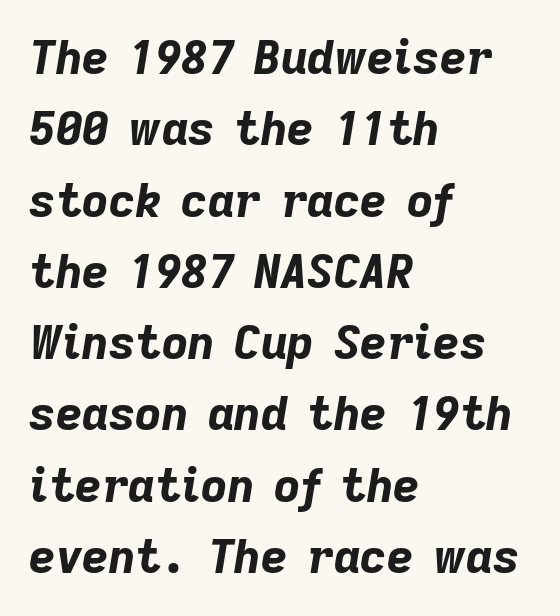
The image shows 46 px bold type, italic (leaning right); set left-aligned, normal line spacing (1.55x), normal letter spacing, not underlined; low stroke contrast and a medium x-height.
